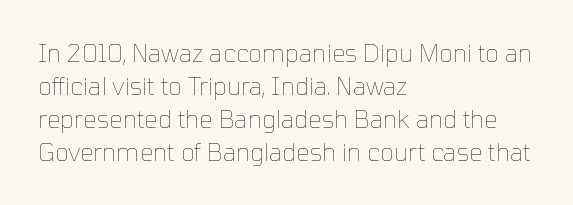
Horizontally, the lines are justified to the leading edge only. A roman cut, with each character standing at attention. The lines sit at an ordinary, default distance from one another. The font sits on the lighter half of the weight spectrum, regular included. Just letters on the line, the space beneath them empty. Standard letterfit; no display-style spreading of the glyphs.
